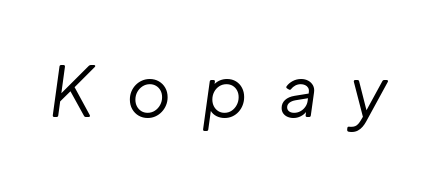
The rendering inserts visible extra space after every character. Think of a printed novel: that variable character pitch is what you see here. Stroke mass is kept to a normal reading level or below. Underlining? Definitely not there. Observe the lean: these are italic letterforms.
